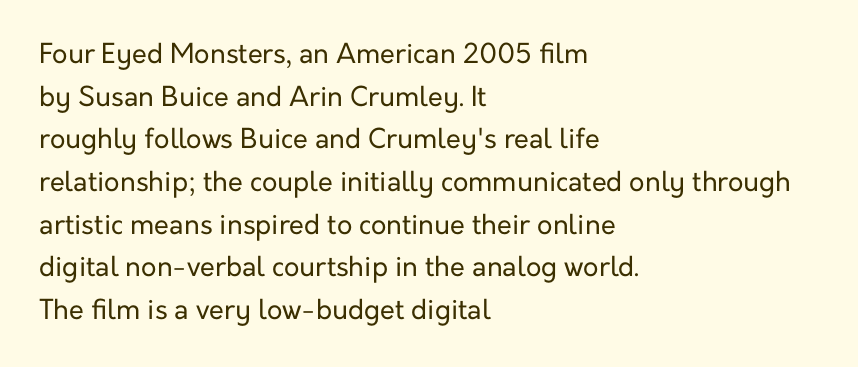
The image shows 27 px text type, upright; set left-aligned, normal line spacing (1.58x), normal letter spacing, not underlined.
